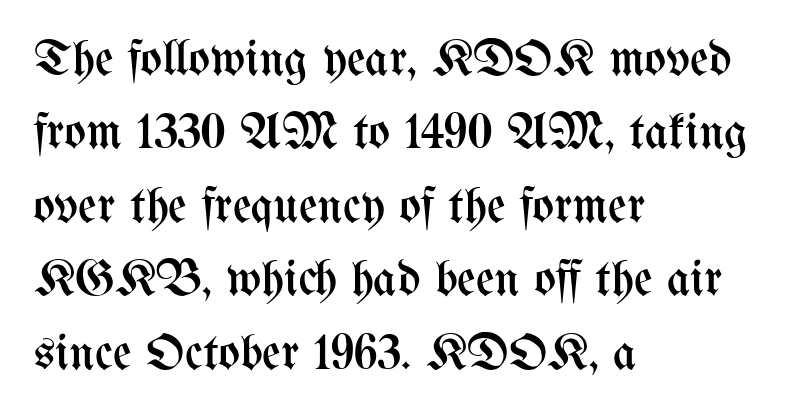
The image shows 51 px regular-weight, condensed type, upright; set left-aligned, normal line spacing (1.44x), normal letter spacing, not underlined; medium stroke contrast and a medium x-height.
